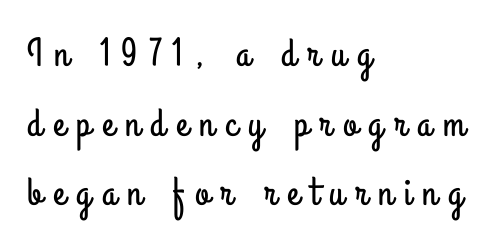
The image shows 40 px condensed sans-serif type, upright; set left-aligned, line spacing 1.74x, unusually wide letter spacing (+0.28 em), not underlined; low stroke contrast and a small x-height.
